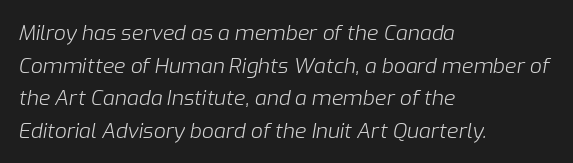
Q: Is the text bold? A: No.
Q: Is the text italic (slanted)? A: Yes, it leans right by about 9 degrees.
Q: Is the text underlined? A: No.
Q: How is the paragraph aligned? A: Left-aligned.
Q: Is the spacing between letters normal or unusually wide? A: Normal.
Q: Is the spacing between lines tight, normal or loose? A: Normal.
